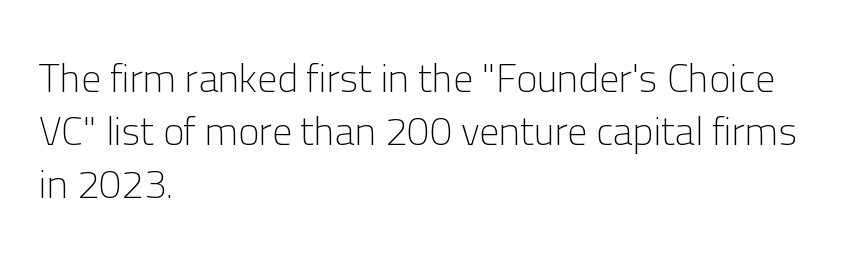
Nothing sits at the stroke ends, so this counts as sans-serif. Nothing unusual about the tracking: characters are spaced as the font intends. The gap between lines stays unmarked. The leading is moderate, giving the passage an even texture.
